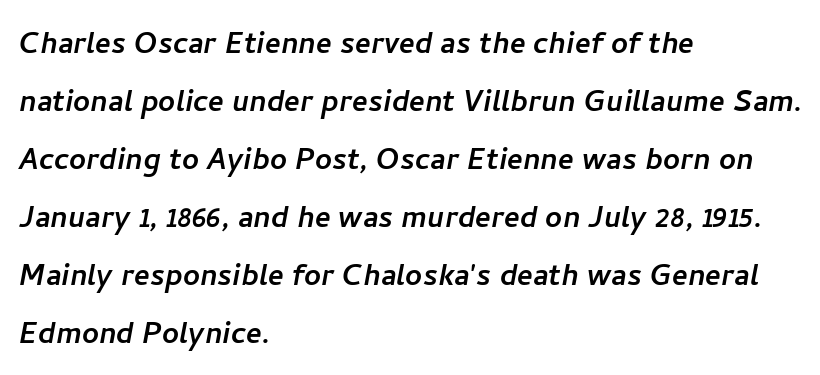
One-word summary of the alignment: left. Quick note: interline space is typical. A typesetter would call this proportional, since set widths differ per character. No feet cap the strokes, marking this as sans-serif type. Check the space under the baseline: it is left empty.
